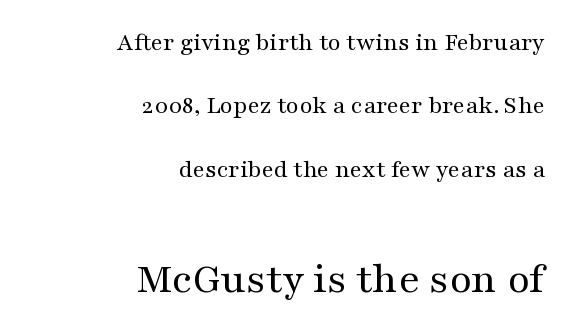
The image shows 45 px regular-weight, wide serif type, upright; set right-aligned, loose line spacing (2.44x), normal letter spacing, not underlined; the second (bottom) block is 1.73x larger; medium stroke contrast and a medium x-height.
